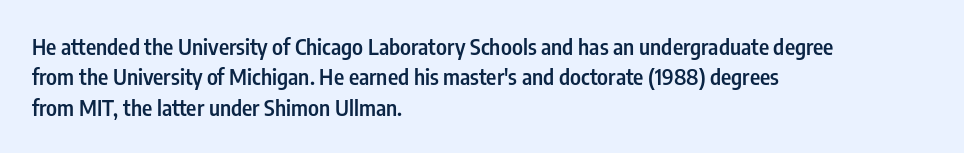
Q: Is the text bold? A: Semi-bold.
Q: Is the text italic (slanted)? A: No, it is upright.
Q: Is the text underlined? A: No.
Q: How is the paragraph aligned? A: Left-aligned.
Q: Is the spacing between letters normal or unusually wide? A: Normal.
Q: Is the spacing between lines tight, normal or loose? A: Normal.
